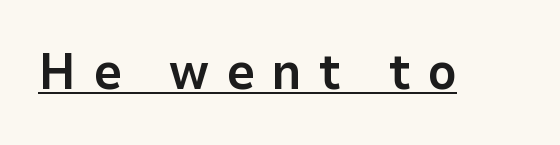
The image shows 50 px bold sans-serif type, upright; set unusually wide letter spacing (+0.34 em), underlined; low stroke contrast and a medium x-height.
